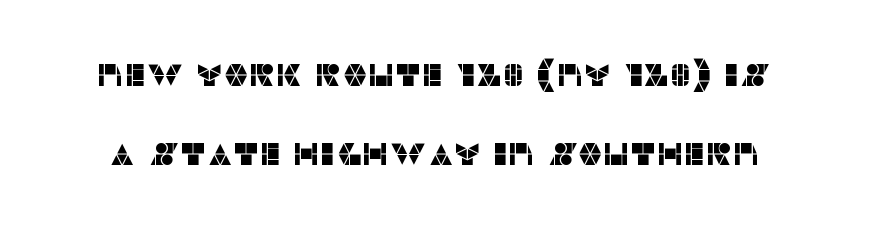
The image shows 32 px sans-serif type, upright; set loose line spacing (2.47x), normal letter spacing, not underlined; low stroke contrast and a large x-height.
